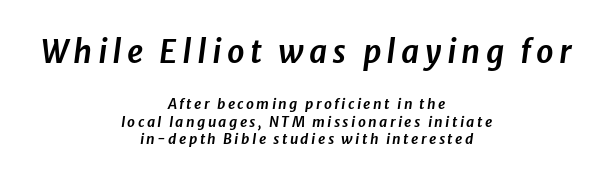
Q: Is the text italic (slanted)? A: Yes, it leans right by about 8 degrees.
Q: Is the text underlined? A: No.
Q: How is the paragraph aligned? A: Centered.
Q: Which block of text is set in a larger size, the first (top) or the second (bottom)? A: The first (top) one.
Q: Width (condensed, normal, or wide)? A: Normal.
Q: Stroke contrast? A: Low.
Q: x-height? A: Medium.
Q: Monospaced? A: No.
